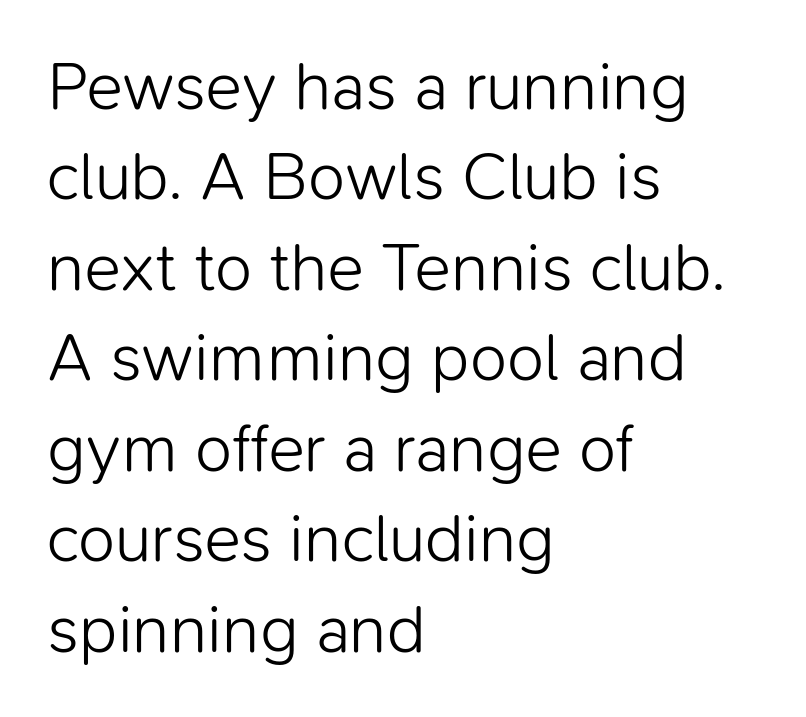
{"serif": "no", "italic": "no", "bold": "no", "weight": "light", "width": "normal", "stroke_contrast": "low", "x_height": "medium", "monospaced": "no", "underline": "no", "align": "left", "line_spacing": "normal", "line_spacing_ratio": 1.33, "letter_spacing": "normal", "letter_spacing_em": 0.0, "glyph_px": 68}
